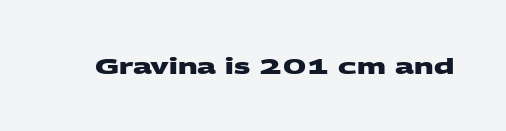
Q: Is the text bold? A: Yes.
Q: Is the text underlined? A: No.
Q: Is the spacing between letters normal or unusually wide? A: Normal.
